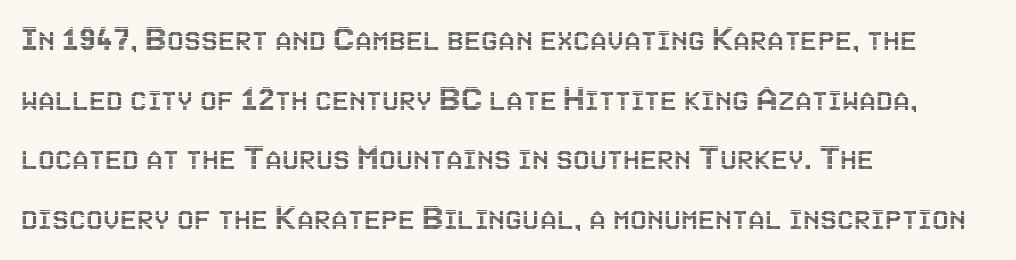
The image shows 38 px condensed type, upright; set left-aligned, normal line spacing (1.57x), normal letter spacing, not underlined; a large x-height.
